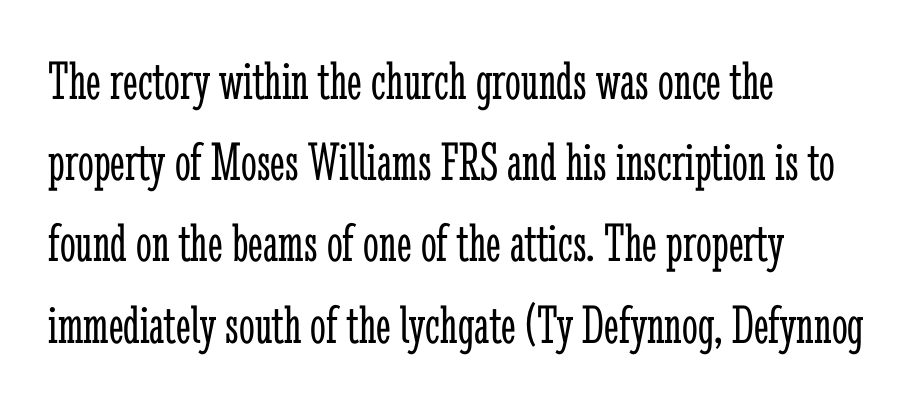
Q: Is the text bold? A: No.
Q: Is the text italic (slanted)? A: No, it is upright.
Q: Is the typeface a serif or a sans-serif typeface? A: Serif.
Q: Is the text underlined? A: No.
Q: How is the paragraph aligned? A: Left-aligned.
Q: Is the spacing between letters normal or unusually wide? A: Normal.
Q: Is the spacing between lines tight, normal or loose? A: Normal.
Q: Width (condensed, normal, or wide)? A: Condensed.
Q: Stroke contrast? A: Low.
Q: x-height? A: Medium.
Q: Monospaced? A: No.
